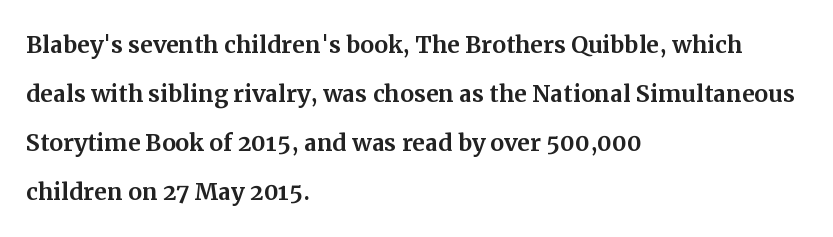
Any mark beneath the type? The region is blank. All the whitespace from short lines collects on the right. This sample keeps an unexceptional amount of space between lines. The axis of the letterforms is exactly vertical.
